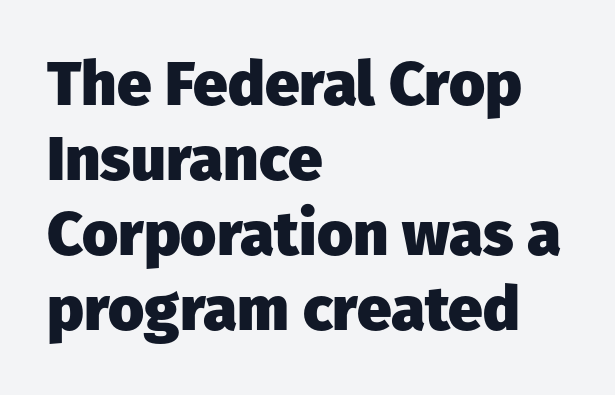
Teacher's note: observe the even left margin — that is flush-left alignment. A bare baseline throughout the passage. Nothing unusual about the tracking: characters are spaced as the font intends. These lines are composed in type without serifs. Summary of weight: heavy, a full bold. The passage shown is typed in a proportional face where columns would drift.
